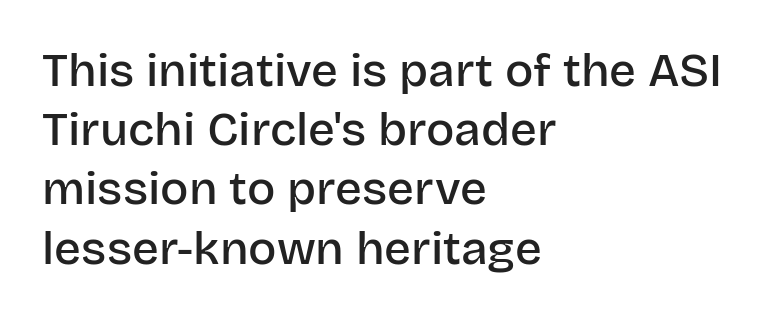
Line spacing here is normal. The rag falls on the right side of this text block. The letters stand straight up with perfectly vertical stems. Students, note that the glyphs here touch the page at normal intervals.
